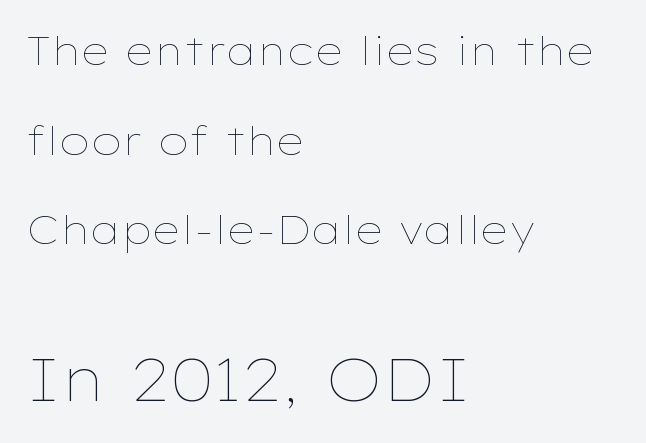
Compare the two chunks: the lower has the greater cap height. Posture: straight, roman, zero tilt. The vertical gap from one line to the next is large. These lines keep a tight, regular rhythm from letter to letter.
